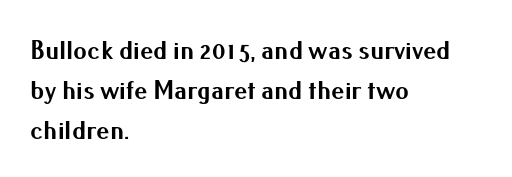
The image shows 27 px bold type, upright; set left-aligned, normal line spacing (1.49x), normal letter spacing, not underlined.
